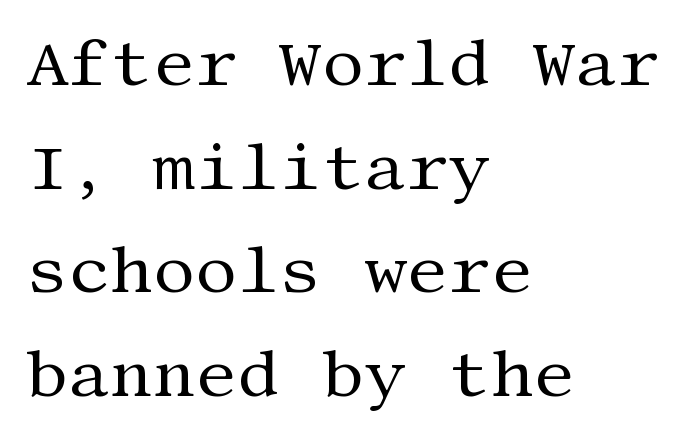
Q: Is the text bold? A: No.
Q: Is the text italic (slanted)? A: No, it is upright.
Q: Is the typeface a serif or a sans-serif typeface? A: Serif.
Q: Is the text underlined? A: No.
Q: How is the paragraph aligned? A: Left-aligned.
Q: Is the spacing between letters normal or unusually wide? A: Normal.
Q: Is the spacing between lines tight, normal or loose? A: Normal.
Q: Width (condensed, normal, or wide)? A: Normal.
Q: Stroke contrast? A: Medium.
Q: x-height? A: Large.
